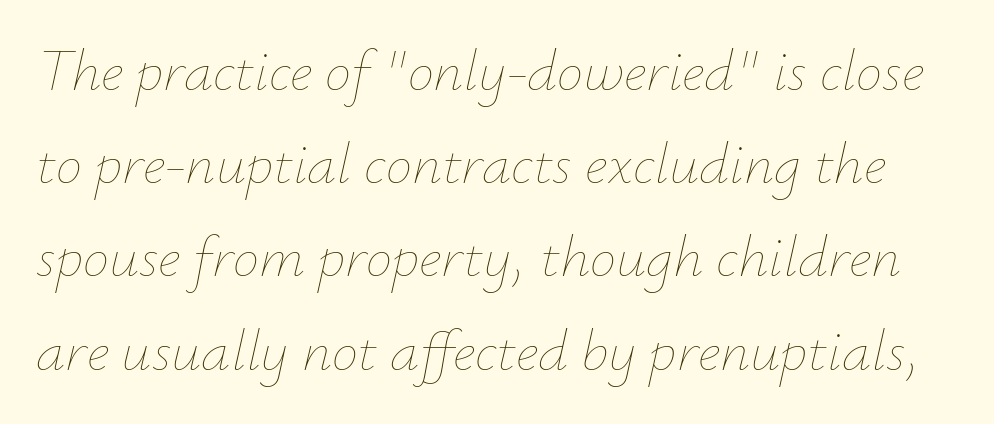
Q: Is the text bold? A: No.
Q: Is the text italic (slanted)? A: Yes, it leans right by about 12 degrees.
Q: Is the text underlined? A: No.
Q: Is the spacing between letters normal or unusually wide? A: Normal.
Q: Is the spacing between lines tight, normal or loose? A: Normal.
Q: Width (condensed, normal, or wide)? A: Normal.
Q: Stroke contrast? A: Low.
Q: x-height? A: Small.
Q: Monospaced? A: No.
